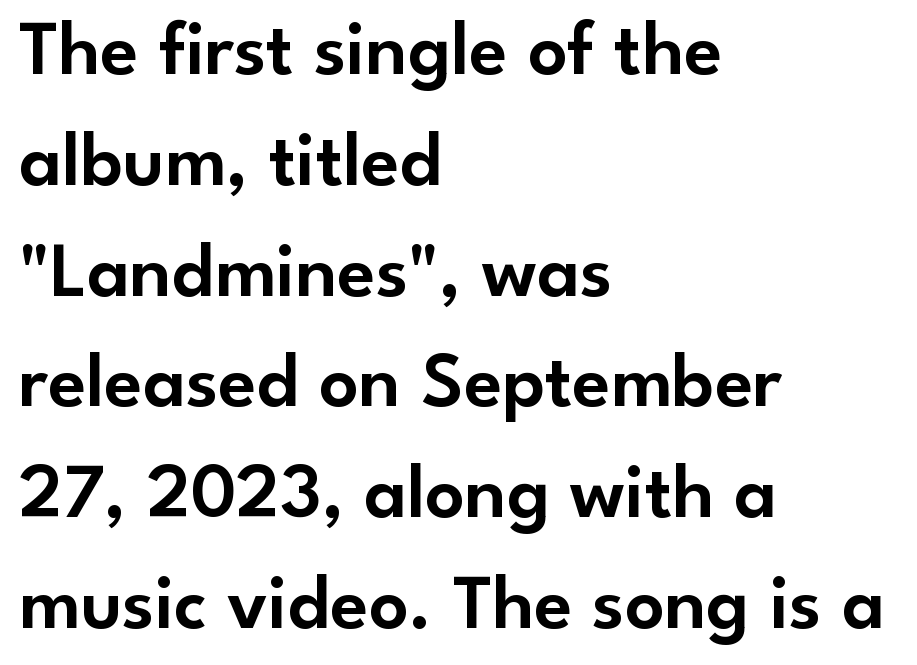
The letters stand straight up with perfectly vertical stems. In CSS terms this would be text-align: left. Do the characters align in a grid? No, the font is proportional. Regarding leading, the lines here are spaced in the standard way. Plain, unruled lines of type. Tracking here is standard; glyphs follow each other at the usual distance.
